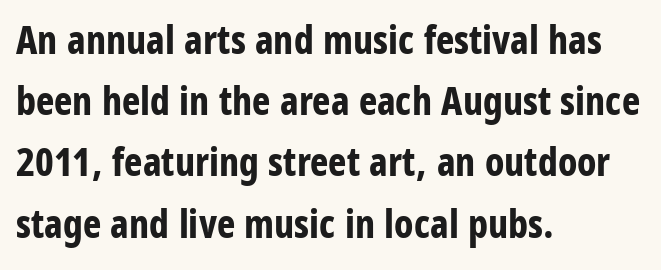
The image shows 39 px bold, condensed sans-serif type, upright; set left-aligned, normal line spacing (1.57x), normal letter spacing, not underlined; low stroke contrast and a large x-height.
